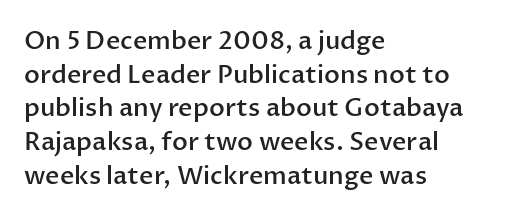
Is there any slant? The stems are plumb. Only glyphs here, with clear space below each row. A fair bit of extra ink — the face is semibold, not bold. Honestly, the row spacing looks completely unremarkable. These lines stack with their left ends in a neat column.
